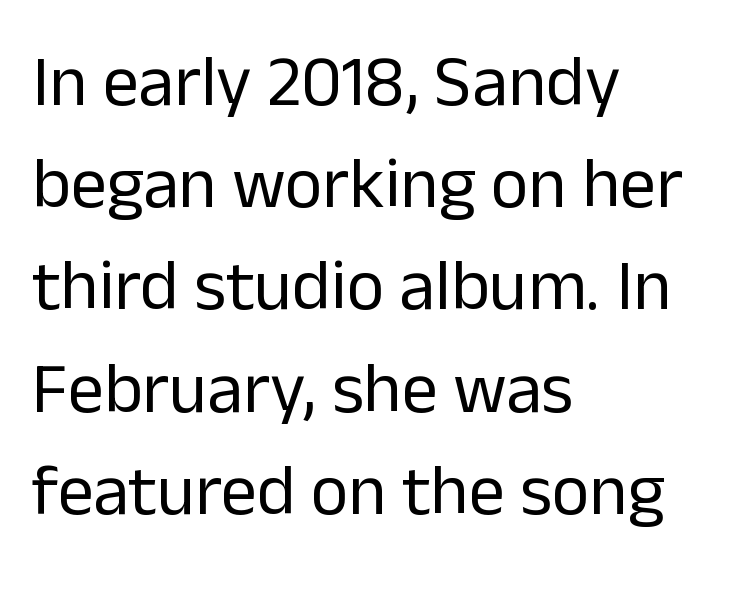
The image shows 72 px regular-weight sans-serif type, upright; set left-aligned, normal line spacing (1.42x), normal letter spacing, not underlined; low stroke contrast and a medium x-height.
